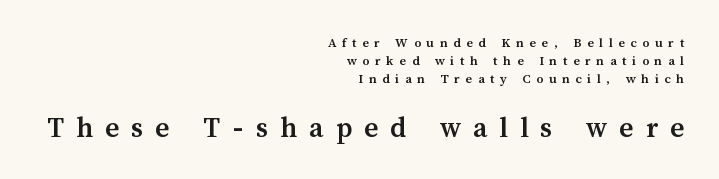
Stroke thickness is high; the sample reads as a true bold. Notice how the stems are strictly vertical — no italics here. Observe the wide spacing: letters keep a clear distance from each other. The space directly below the letters is spotless.
